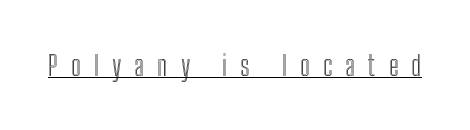
Q: Is the text italic (slanted)? A: No, it is upright.
Q: Is the text underlined? A: Yes.
Q: Is the spacing between letters normal or unusually wide? A: Unusually wide.
Q: Width (condensed, normal, or wide)? A: Condensed.
Q: x-height? A: Medium.
Q: Monospaced? A: No.
